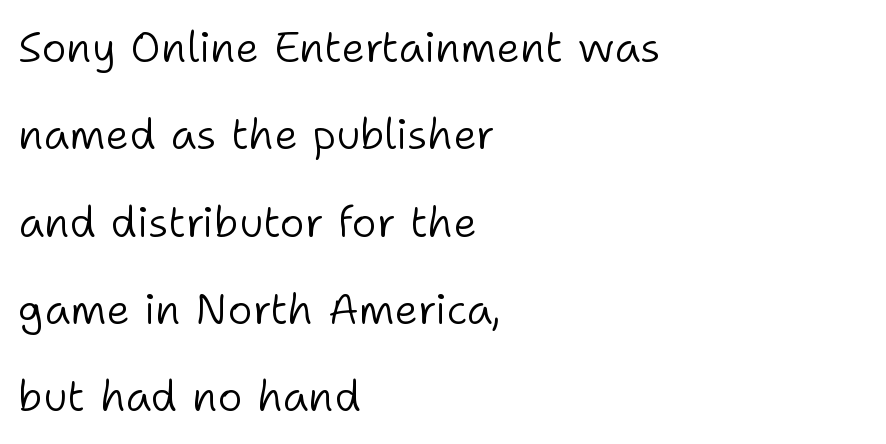
{"serif": "no", "italic": "no", "bold": "no", "weight": "light", "width": "normal", "stroke_contrast": "low", "x_height": "medium", "monospaced": "no", "underline": "no", "align": "left", "line_spacing": "loose", "line_spacing_ratio": 2.03, "letter_spacing": "normal", "letter_spacing_em": 0.0, "glyph_px": 43}
